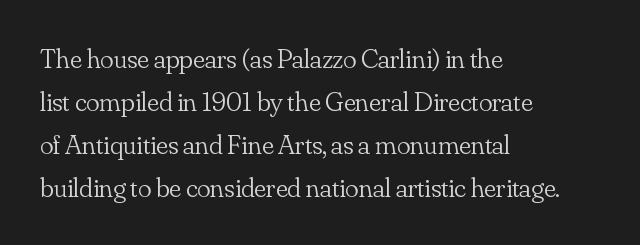
{"serif": "yes", "italic": "no", "bold": "no", "weight": "light", "width": "normal", "stroke_contrast": "low", "x_height": "small", "monospaced": "no", "underline": "no", "align": "left", "line_spacing": "normal", "line_spacing_ratio": 1.53, "letter_spacing": "normal", "letter_spacing_em": 0.0, "glyph_px": 28}
